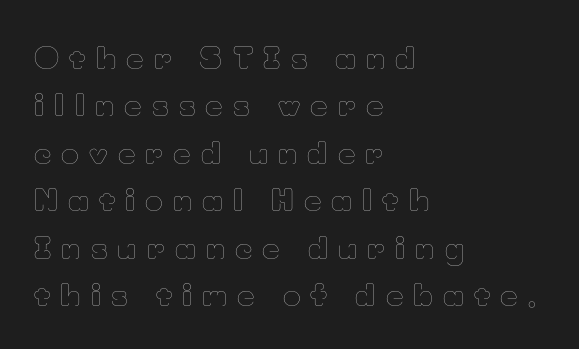
{"italic": "no", "bold": "no", "weight": "thin", "width": "normal", "stroke_contrast": "low", "x_height": "small", "monospaced": "no", "underline": "no", "align": "left", "line_spacing": "normal", "line_spacing_ratio": 1.58, "letter_spacing": "wide", "letter_spacing_em": 0.34, "glyph_px": 30}
